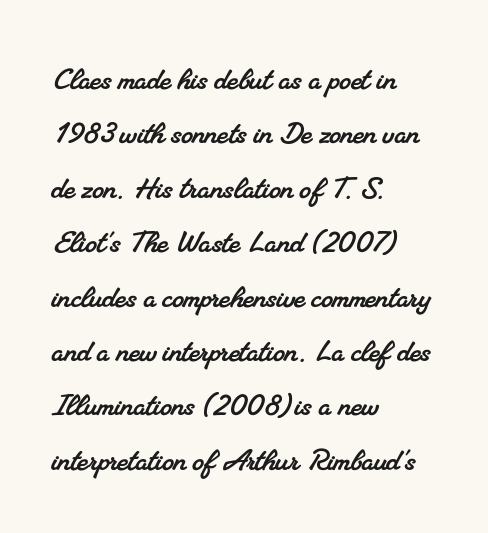
{"serif": "yes", "width": "normal", "stroke_contrast": "medium", "x_height": "small", "monospaced": "no", "underline": "no", "align": "left", "line_spacing": "normal", "line_spacing_ratio": 1.47, "letter_spacing": "normal", "letter_spacing_em": 0.0, "glyph_px": 37}
